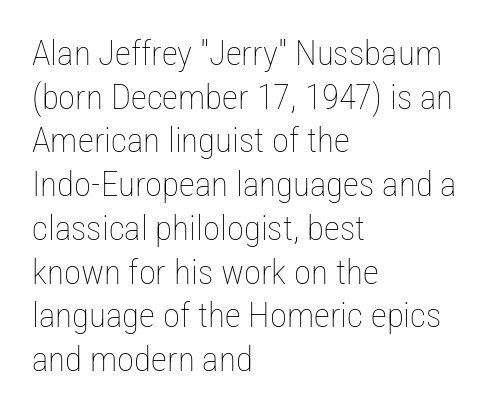
No italicization has been applied; the sample stays upright. Anything drawn beneath the words? Only blank space. All the whitespace from short lines collects on the right. Quick note: interline space is typical. Weight class: somewhere from thin through regular.
